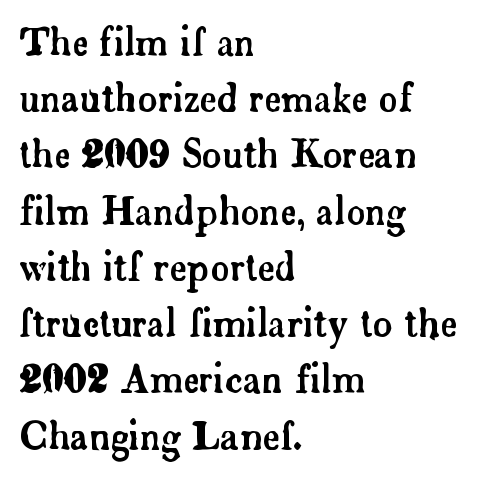
The image shows 37 px serif type, upright; set left-aligned, normal line spacing (1.52x), normal letter spacing, not underlined; low stroke contrast and a small x-height.
